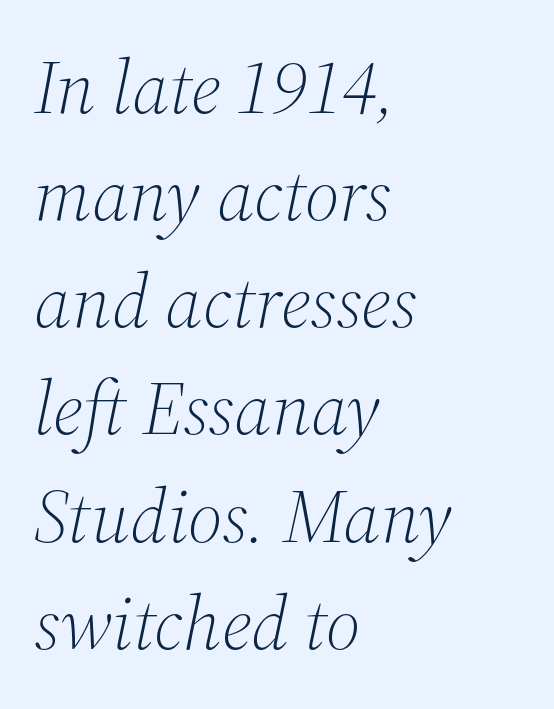
Q: Is the text bold? A: No.
Q: Is the text italic (slanted)? A: Yes, it leans right by about 12 degrees.
Q: Is the typeface a serif or a sans-serif typeface? A: Serif.
Q: Is the text underlined? A: No.
Q: How is the paragraph aligned? A: Left-aligned.
Q: Is the spacing between letters normal or unusually wide? A: Normal.
Q: Is the spacing between lines tight, normal or loose? A: Normal.
Q: Width (condensed, normal, or wide)? A: Normal.
Q: Stroke contrast? A: Medium.
Q: x-height? A: Medium.
Q: Monospaced? A: No.
